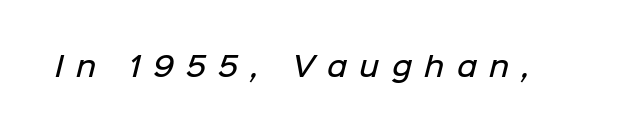
Q: Is the text bold? A: Semi-bold.
Q: Is the text underlined? A: No.
Q: Is the spacing between letters normal or unusually wide? A: Unusually wide.
